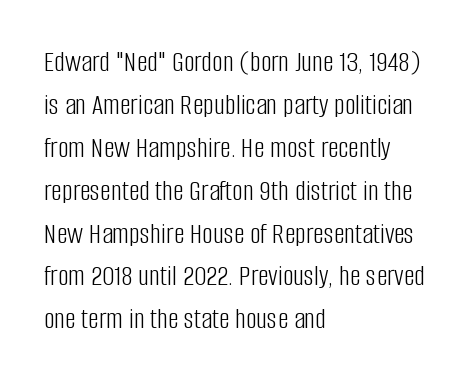
{"serif": "no", "italic": "no", "bold": "no", "weight": "light", "width": "condensed", "stroke_contrast": "low", "x_height": "large", "monospaced": "no", "underline": "no", "align": "left", "line_spacing": "normal", "line_spacing_ratio": 1.43, "letter_spacing": "normal", "letter_spacing_em": 0.0, "glyph_px": 30}
